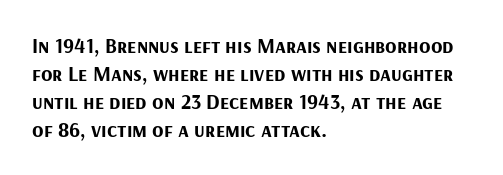
The image shows 21 px bold type, upright; set left-aligned, normal line spacing (1.33x), normal letter spacing, not underlined.
